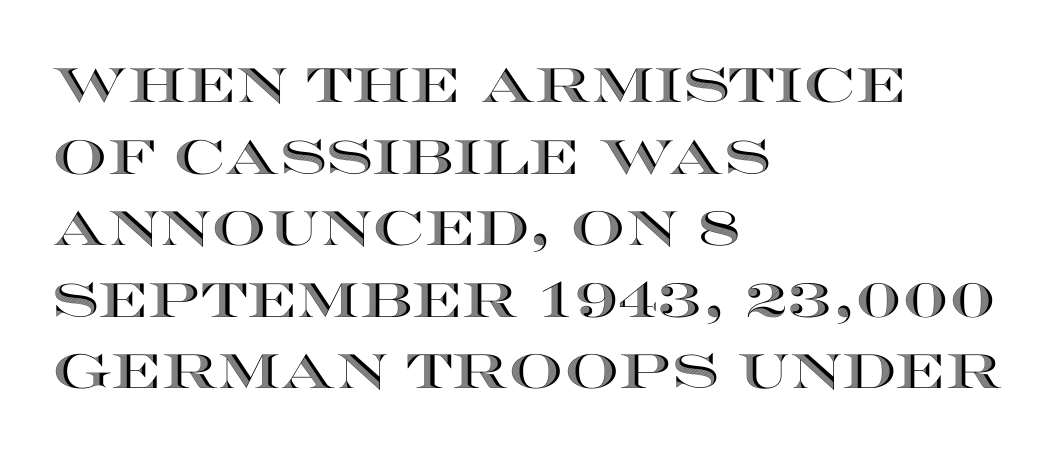
The image shows 48 px wide type, upright; set left-aligned, normal line spacing (1.49x), normal letter spacing, not underlined; a large x-height.
